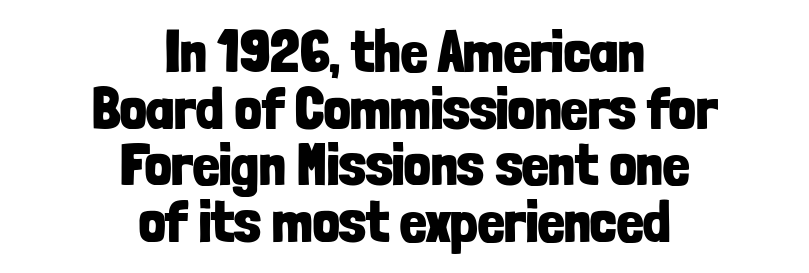
Here the designer chose a conventional face with non-uniform glyph widths. The face used here is a sans, in the tradition of grotesques and geometrics. Posture: upright roman. Typographic density is high because the face is bold. Honestly, the letter spacing is just normal — you wouldn't notice it.
